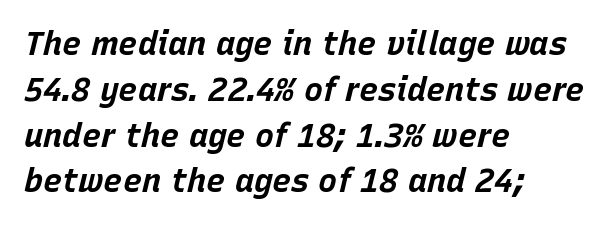
{"italic": "yes", "lean": "right", "slant_degrees": 15, "bold": "yes", "weight": "bold", "width": "normal", "stroke_contrast": "low", "x_height": "large", "monospaced": "no", "underline": "no", "align": "left", "line_spacing": "normal", "line_spacing_ratio": 1.43, "letter_spacing": "normal", "letter_spacing_em": 0.0, "glyph_px": 32}
